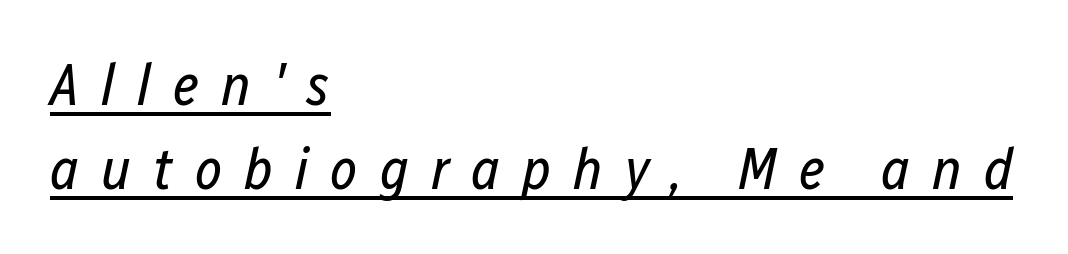
{"italic": "yes", "lean": "right", "slant_degrees": 12, "bold": "no", "weight": "regular", "width": "condensed", "stroke_contrast": "low", "x_height": "medium", "monospaced": "no", "underline": "yes", "align": "left", "line_spacing": "normal", "line_spacing_ratio": 1.44, "letter_spacing": "wide", "letter_spacing_em": 0.38, "glyph_px": 58}
